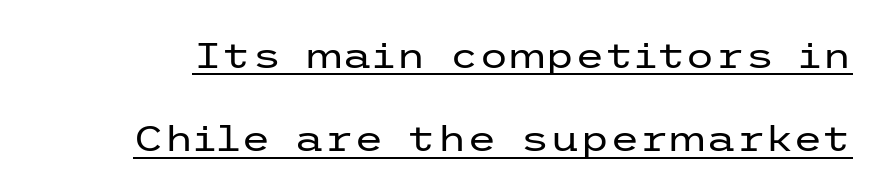
{"serif": "no", "italic": "no", "bold": "no", "weight": "regular", "width": "wide", "stroke_contrast": "low", "x_height": "medium", "underline": "yes", "line_spacing": "loose", "line_spacing_ratio": 2.45, "letter_spacing": "normal", "letter_spacing_em": 0.0, "glyph_px": 34}
